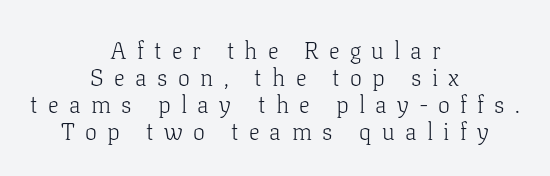
Q: Is the text bold? A: No.
Q: Is the text italic (slanted)? A: No, it is upright.
Q: Is the text underlined? A: No.
Q: How is the paragraph aligned? A: Centered.
Q: Is the spacing between letters normal or unusually wide? A: Unusually wide.
Q: Is the spacing between lines tight, normal or loose? A: Tight.
